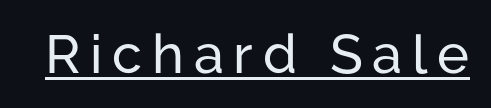
Somebody hit Ctrl+U on this one — the words are underlined. You could not count columns in this text — the font is proportionally spaced. Designer's note — italics off, roman on. The font family rendered here belongs to the sans-serif group.
